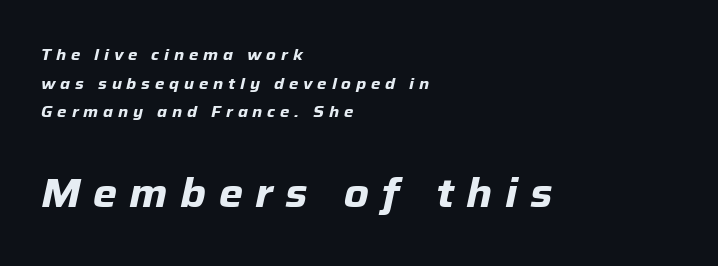
{"italic": "yes", "lean": "right", "slant_degrees": 12, "bold": "yes", "weight": "bold", "width": "normal", "stroke_contrast": "low", "x_height": "medium", "monospaced": "no", "underline": "no", "align": "left", "line_spacing_ratio": 1.79, "letter_spacing": "wide", "letter_spacing_em": 0.3, "larger_block": "second", "size_ratio": 2.56, "glyph_px": 41}
